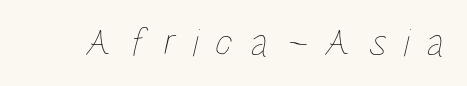
Q: Is the text bold? A: No.
Q: Is the text underlined? A: No.
Q: Is the spacing between letters normal or unusually wide? A: Unusually wide.
Q: Width (condensed, normal, or wide)? A: Condensed.
Q: Stroke contrast? A: Low.
Q: x-height? A: Large.
Q: Monospaced? A: No.
